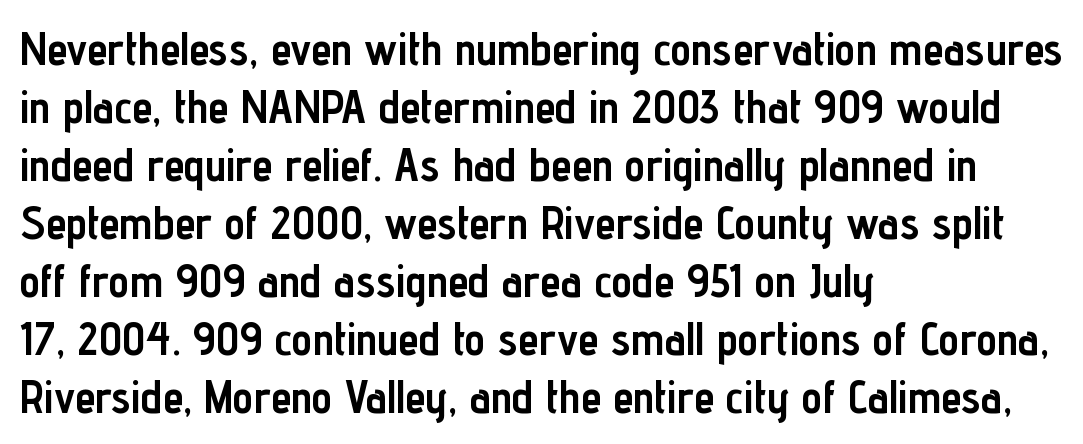
The image shows 46 px semibold, condensed sans-serif type, upright; set left-aligned, normal line spacing (1.26x), normal letter spacing, not underlined; low stroke contrast and a medium x-height.
